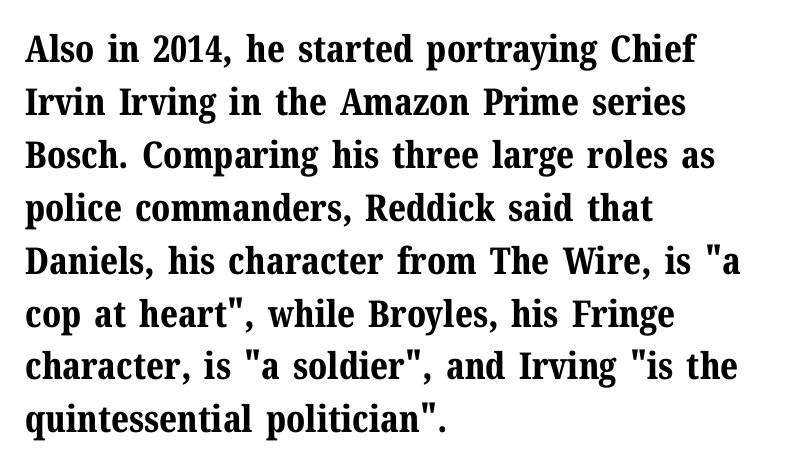
Q: Is the text bold? A: Yes.
Q: Is the text italic (slanted)? A: No, it is upright.
Q: Is the typeface a serif or a sans-serif typeface? A: Serif.
Q: Is the text underlined? A: No.
Q: How is the paragraph aligned? A: Left-aligned.
Q: Is the spacing between letters normal or unusually wide? A: Normal.
Q: Is the spacing between lines tight, normal or loose? A: Normal.
Q: Width (condensed, normal, or wide)? A: Normal.
Q: Stroke contrast? A: Medium.
Q: x-height? A: Medium.
Q: Monospaced? A: No.
